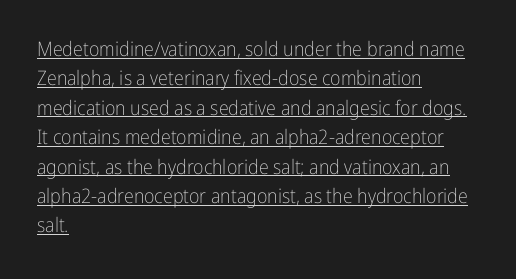
{"italic": "no", "bold": "no", "underline": "yes", "align": "left", "line_spacing": "normal", "line_spacing_ratio": 1.47, "letter_spacing": "normal", "letter_spacing_em": 0.0, "glyph_px": 20}
